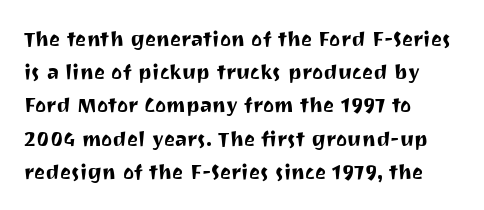
The image shows 21 px text type, upright; set left-aligned, normal line spacing (1.58x), normal letter spacing, not underlined.
